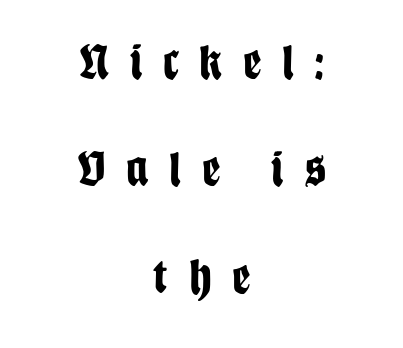
The image shows 50 px bold, condensed sans-serif type, upright; set centered, loose line spacing (2.15x), unusually wide letter spacing (+0.43 em), not underlined; low stroke contrast and a large x-height.
